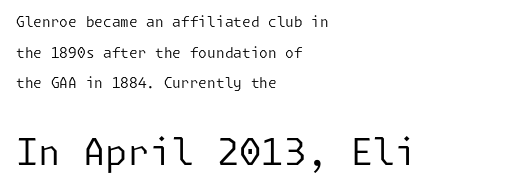
Q: Is the text bold? A: No.
Q: Is the text italic (slanted)? A: No, it is upright.
Q: Is the typeface a serif or a sans-serif typeface? A: Sans-serif.
Q: Is the text underlined? A: No.
Q: How is the paragraph aligned? A: Left-aligned.
Q: Is the spacing between letters normal or unusually wide? A: Normal.
Q: Is the spacing between lines tight, normal or loose? A: Loose.
Q: Which block of text is set in a larger size, the first (top) or the second (bottom)? A: The second (bottom) one.
Q: Width (condensed, normal, or wide)? A: Normal.
Q: Stroke contrast? A: Low.
Q: x-height? A: Medium.
